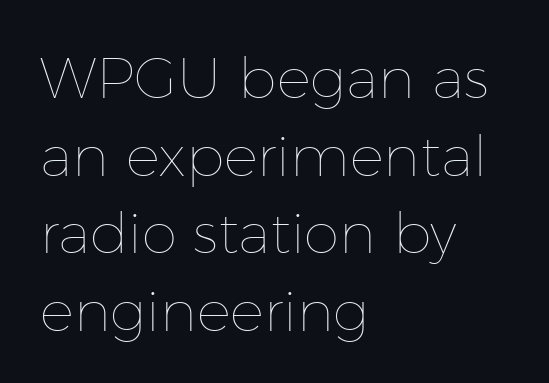
Tracking here is standard; glyphs follow each other at the usual distance. Is this a fixed-width face? No — the glyphs have proportional, varying widths. Regular leading. Glance below the letters and you will spot only blank space. No extra ink here — the face is not bold.
